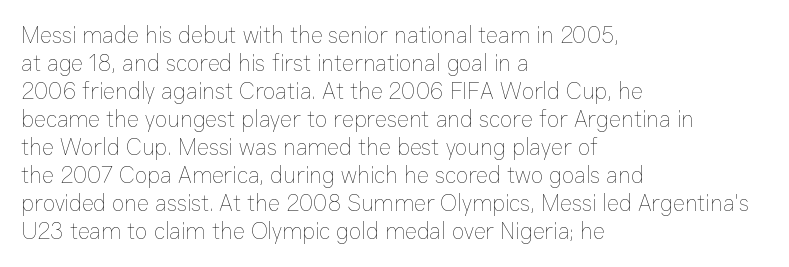
Every stem runs plumb, perpendicular to the baseline. Layout note: lines flush left. Decoration check: the copy has no underline. Short note: letters normally spaced.
